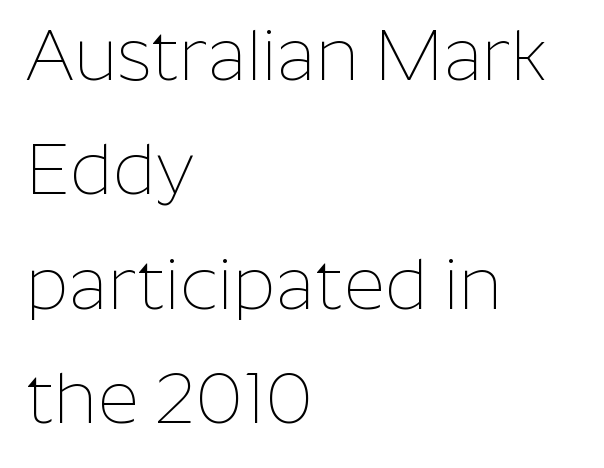
Q: Is the text bold? A: No.
Q: Is the text italic (slanted)? A: No, it is upright.
Q: Is the typeface a serif or a sans-serif typeface? A: Sans-serif.
Q: Is the text underlined? A: No.
Q: How is the paragraph aligned? A: Left-aligned.
Q: Is the spacing between letters normal or unusually wide? A: Normal.
Q: Is the spacing between lines tight, normal or loose? A: Normal.
Q: Width (condensed, normal, or wide)? A: Normal.
Q: Stroke contrast? A: Low.
Q: x-height? A: Medium.
Q: Monospaced? A: No.
